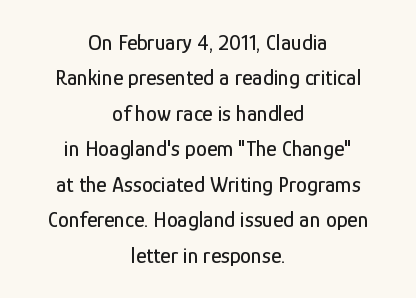
The image shows 22 px text type, upright; set centered, normal line spacing (1.61x), normal letter spacing, not underlined.
